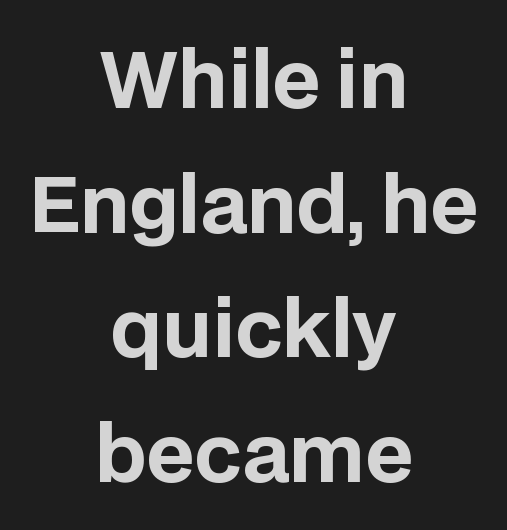
Q: Is the text bold? A: Yes.
Q: Is the text italic (slanted)? A: No, it is upright.
Q: Is the typeface a serif or a sans-serif typeface? A: Sans-serif.
Q: Is the text underlined? A: No.
Q: How is the paragraph aligned? A: Centered.
Q: Is the spacing between letters normal or unusually wide? A: Normal.
Q: Is the spacing between lines tight, normal or loose? A: Normal.
Q: Width (condensed, normal, or wide)? A: Normal.
Q: Stroke contrast? A: Low.
Q: x-height? A: Large.
Q: Monospaced? A: No.
